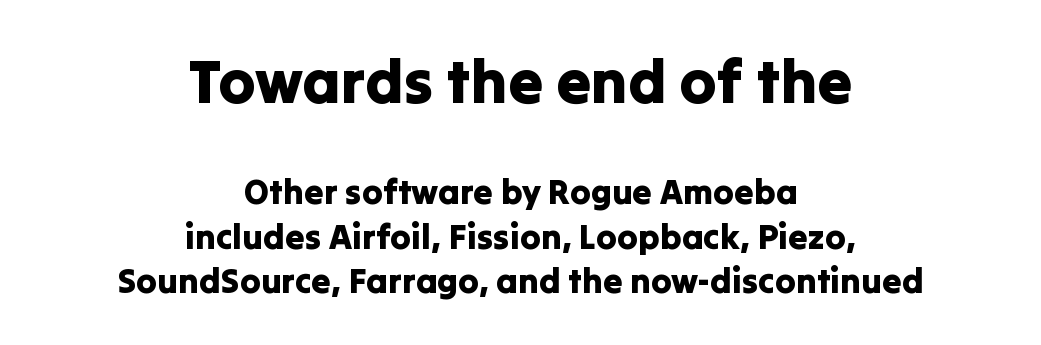
{"serif": "no", "italic": "no", "width": "normal", "stroke_contrast": "low", "x_height": "medium", "monospaced": "no", "underline": "no", "align": "center", "line_spacing": "normal", "line_spacing_ratio": 1.27, "letter_spacing": "normal", "letter_spacing_em": 0.0, "larger_block": "first", "size_ratio": 1.77, "glyph_px": 62}
